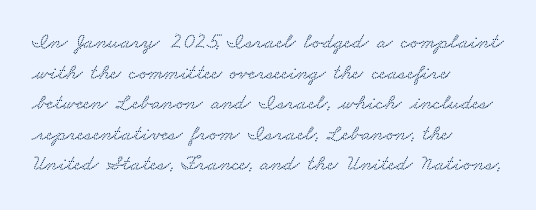
The passage shown is not underscored anywhere. Look at the tracking — it's just the regular setting, nothing added. Compared with typical paragraphs, the rows here are spaced about the same. The text block is weighted toward the left margin, trailing off unevenly rightward.
